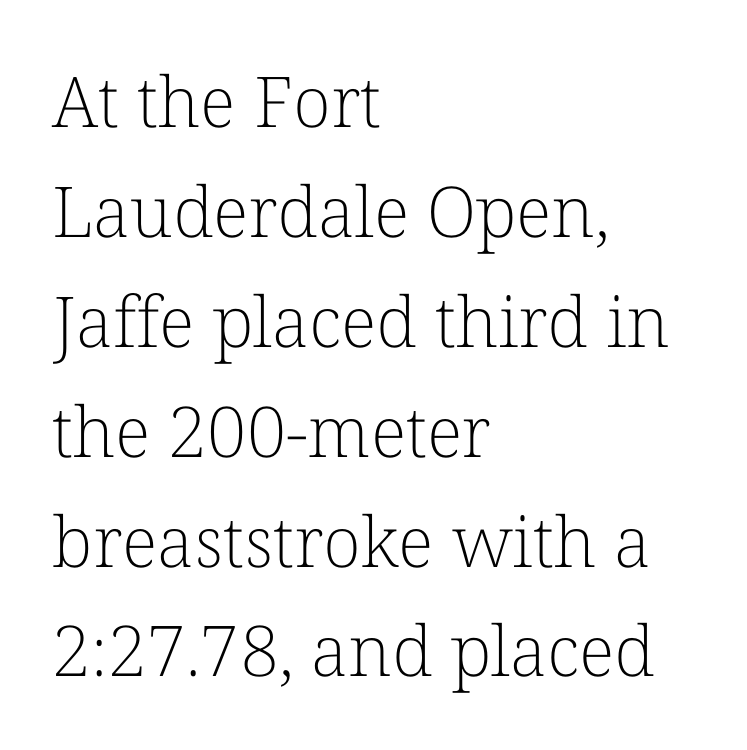
Q: Is the text bold? A: No.
Q: Is the text italic (slanted)? A: No, it is upright.
Q: Is the typeface a serif or a sans-serif typeface? A: Serif.
Q: Is the text underlined? A: No.
Q: How is the paragraph aligned? A: Left-aligned.
Q: Is the spacing between letters normal or unusually wide? A: Normal.
Q: Is the spacing between lines tight, normal or loose? A: Normal.
Q: Width (condensed, normal, or wide)? A: Normal.
Q: Stroke contrast? A: Low.
Q: x-height? A: Medium.
Q: Monospaced? A: No.
